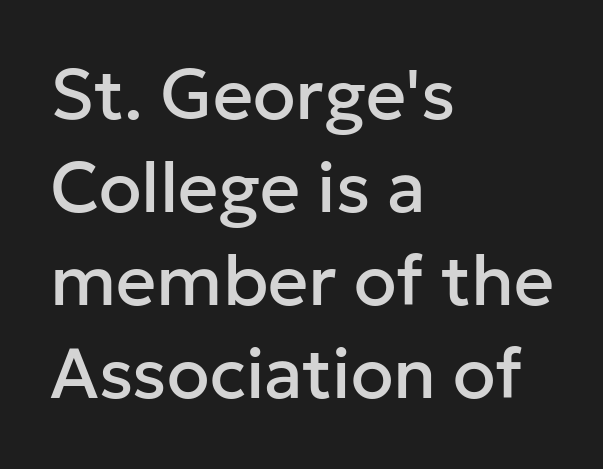
{"serif": "no", "italic": "no", "width": "normal", "stroke_contrast": "low", "x_height": "medium", "monospaced": "no", "underline": "no", "align": "left", "line_spacing": "normal", "line_spacing_ratio": 1.33, "letter_spacing": "normal", "letter_spacing_em": 0.0, "glyph_px": 70}
